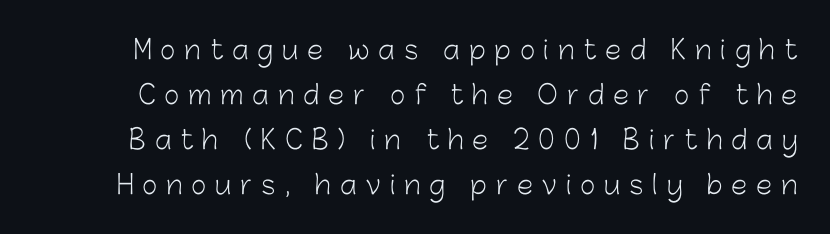
{"italic": "no", "bold": "no", "underline": "no", "line_spacing_ratio": 1.73, "letter_spacing": "wide", "letter_spacing_em": 0.35, "glyph_px": 26}
